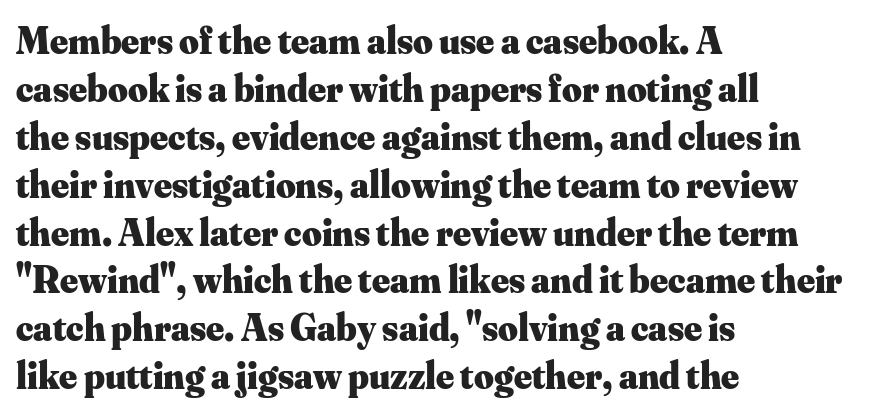
{"serif": "yes", "italic": "no", "bold": "yes", "weight": "heavy", "width": "normal", "stroke_contrast": "medium", "x_height": "small", "monospaced": "no", "underline": "no", "align": "left", "line_spacing": "normal", "line_spacing_ratio": 1.26, "letter_spacing": "normal", "letter_spacing_em": 0.0, "glyph_px": 38}
